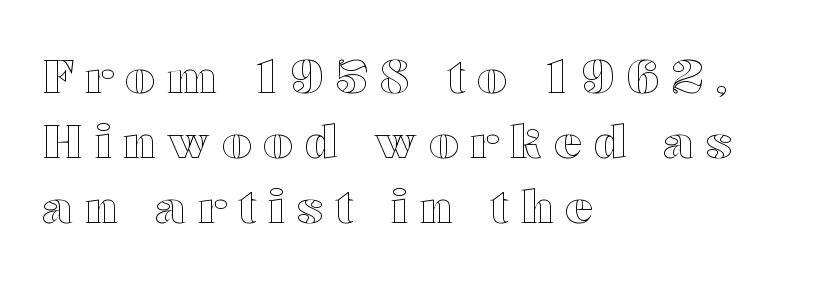
Q: Is the text italic (slanted)? A: No, it is upright.
Q: Is the text underlined? A: No.
Q: How is the paragraph aligned? A: Left-aligned.
Q: Is the spacing between letters normal or unusually wide? A: Unusually wide.
Q: Is the spacing between lines tight, normal or loose? A: Normal.
Q: Width (condensed, normal, or wide)? A: Wide.
Q: x-height? A: Medium.
Q: Monospaced? A: No.
